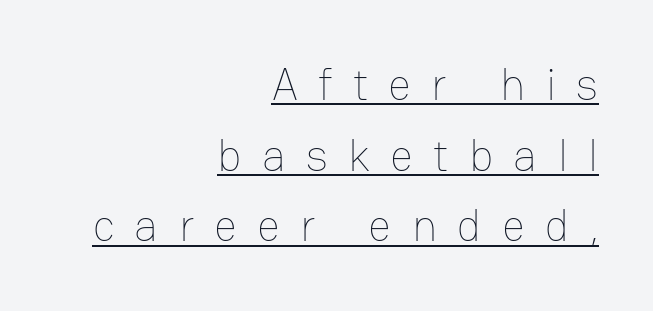
Looks like regular typesetting: each glyph gets only the width it needs. The horizontal fit of the characters is loose and conspicuously gappy. The string is rendered with underlining switched on. Every stem runs plumb, perpendicular to the baseline. The space between consecutive lines is moderate.
